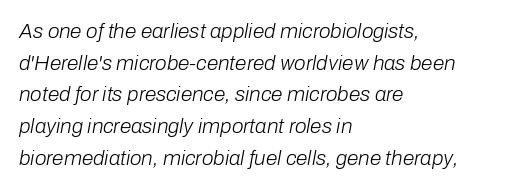
{"italic": "yes", "lean": "right", "slant_degrees": 10, "bold": "no", "underline": "no", "align": "left", "line_spacing": "normal", "line_spacing_ratio": 1.51, "letter_spacing": "normal", "letter_spacing_em": 0.0, "glyph_px": 21}
